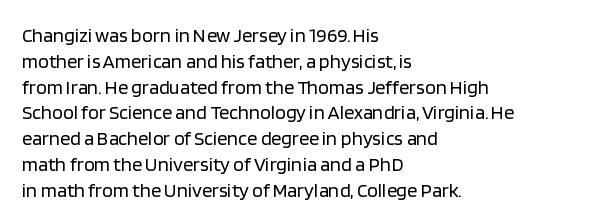
Q: Is the text bold? A: No.
Q: Is the text italic (slanted)? A: No, it is upright.
Q: Is the text underlined? A: No.
Q: How is the paragraph aligned? A: Left-aligned.
Q: Is the spacing between letters normal or unusually wide? A: Normal.
Q: Is the spacing between lines tight, normal or loose? A: Normal.
